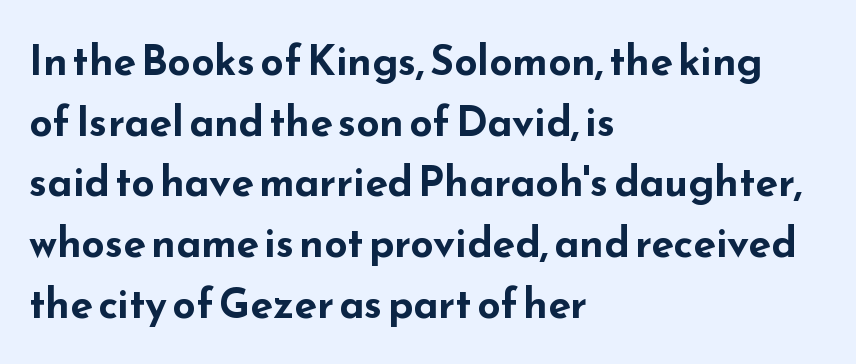
{"serif": "no", "italic": "no", "bold": "yes", "weight": "bold", "width": "wide", "stroke_contrast": "low", "x_height": "small", "monospaced": "no", "underline": "no", "align": "left", "line_spacing": "normal", "line_spacing_ratio": 1.48, "letter_spacing": "normal", "letter_spacing_em": 0.0, "glyph_px": 41}
